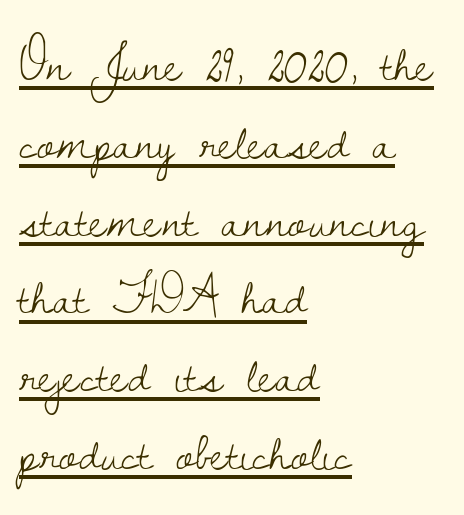
Q: Is the text bold? A: No.
Q: Is the text italic (slanted)? A: Yes.
Q: Is the typeface a serif or a sans-serif typeface? A: Serif.
Q: Is the text underlined? A: Yes.
Q: How is the paragraph aligned? A: Left-aligned.
Q: Is the spacing between letters normal or unusually wide? A: Normal.
Q: Is the spacing between lines tight, normal or loose? A: Normal.
Q: Width (condensed, normal, or wide)? A: Normal.
Q: Stroke contrast? A: Low.
Q: x-height? A: Small.
Q: Monospaced? A: No.
